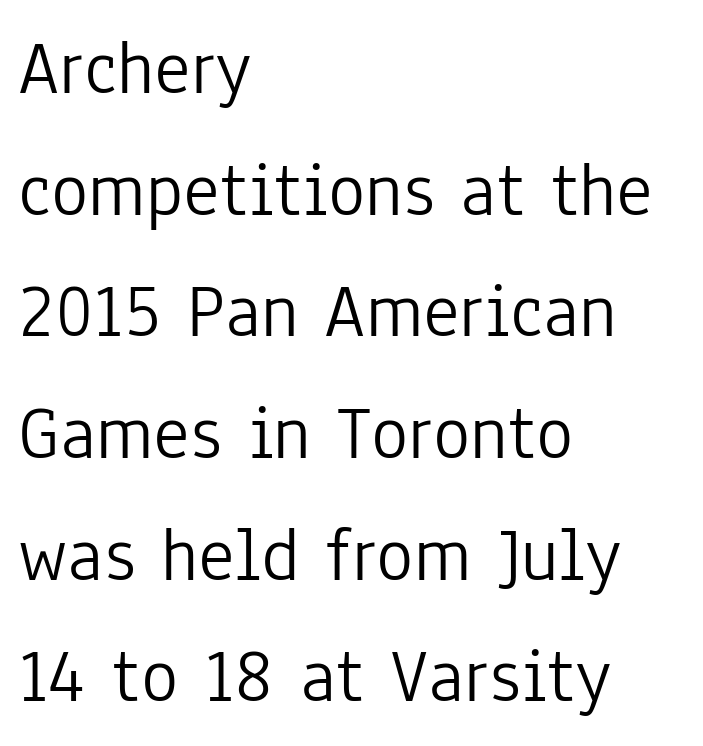
Q: Is the text bold? A: No.
Q: Is the text italic (slanted)? A: No, it is upright.
Q: Is the typeface a serif or a sans-serif typeface? A: Sans-serif.
Q: Is the text underlined? A: No.
Q: How is the paragraph aligned? A: Left-aligned.
Q: Is the spacing between letters normal or unusually wide? A: Normal.
Q: Is the spacing between lines tight, normal or loose? A: Normal.
Q: Width (condensed, normal, or wide)? A: Condensed.
Q: Stroke contrast? A: Low.
Q: x-height? A: Medium.
Q: Monospaced? A: No.
